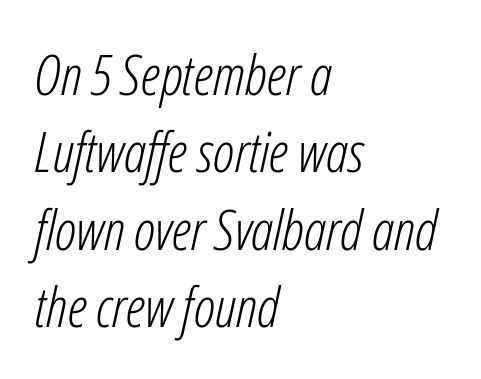
{"italic": "yes", "lean": "right", "slant_degrees": 12, "bold": "no", "weight": "light", "width": "condensed", "stroke_contrast": "low", "x_height": "medium", "monospaced": "no", "underline": "no", "align": "left", "line_spacing": "normal", "line_spacing_ratio": 1.38, "letter_spacing": "normal", "letter_spacing_em": 0.0, "glyph_px": 56}
